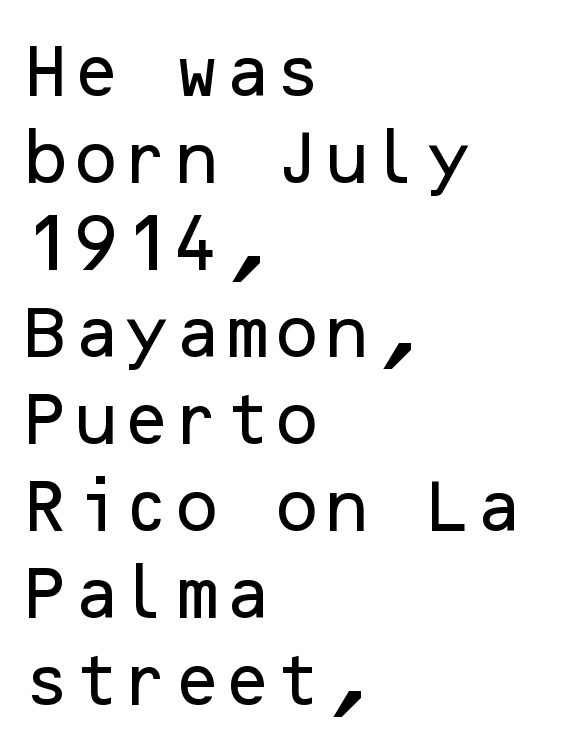
{"serif": "no", "italic": "no", "width": "normal", "stroke_contrast": "low", "x_height": "medium", "underline": "no", "align": "left", "line_spacing": "normal", "line_spacing_ratio": 1.5, "letter_spacing": "normal", "letter_spacing_em": 0.0, "glyph_px": 58}
